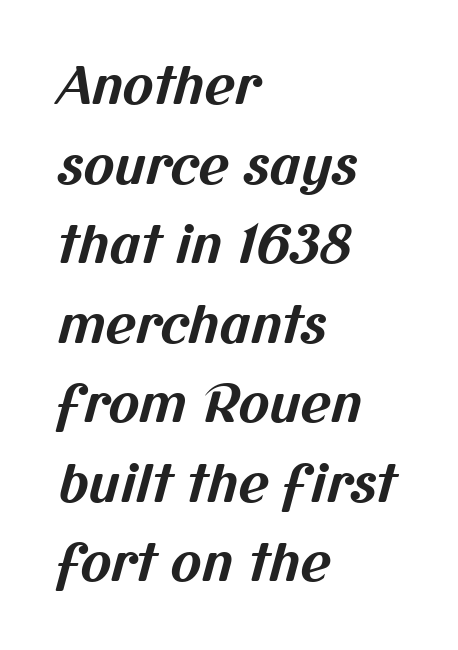
Q: Is the text bold? A: Yes.
Q: Is the typeface a serif or a sans-serif typeface? A: Sans-serif.
Q: Is the text underlined? A: No.
Q: How is the paragraph aligned? A: Left-aligned.
Q: Is the spacing between letters normal or unusually wide? A: Normal.
Q: Is the spacing between lines tight, normal or loose? A: Normal.
Q: Width (condensed, normal, or wide)? A: Normal.
Q: Stroke contrast? A: Medium.
Q: x-height? A: Medium.
Q: Monospaced? A: No.
